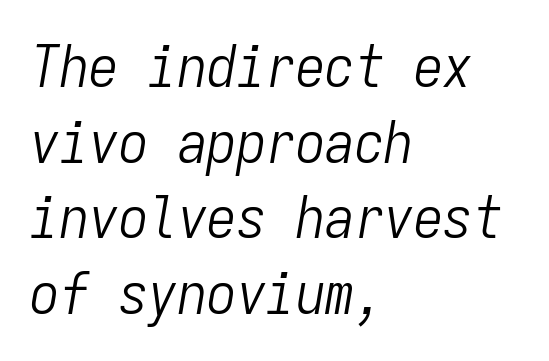
Q: Is the text bold? A: No.
Q: Is the text italic (slanted)? A: Yes, it leans right by about 9 degrees.
Q: Is the text underlined? A: No.
Q: How is the paragraph aligned? A: Left-aligned.
Q: Is the spacing between letters normal or unusually wide? A: Normal.
Q: Is the spacing between lines tight, normal or loose? A: Normal.
Q: Width (condensed, normal, or wide)? A: Condensed.
Q: Stroke contrast? A: Low.
Q: x-height? A: Medium.
Q: Monospaced? A: Yes.
